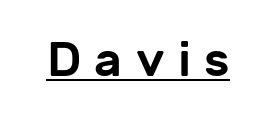
The image shows 49 px sans-serif type, upright; set unusually wide letter spacing (+0.27 em), underlined; low stroke contrast and a medium x-height.
